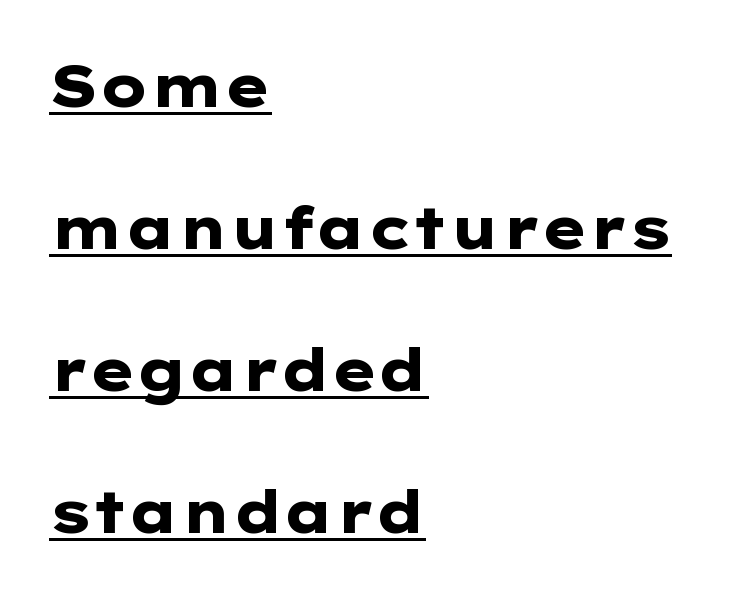
{"serif": "no", "italic": "no", "bold": "yes", "weight": "heavy", "width": "wide", "stroke_contrast": "low", "x_height": "medium", "monospaced": "no", "underline": "yes", "align": "left", "line_spacing": "loose", "line_spacing_ratio": 2.45, "letter_spacing": "normal", "letter_spacing_em": 0.0, "glyph_px": 58}
